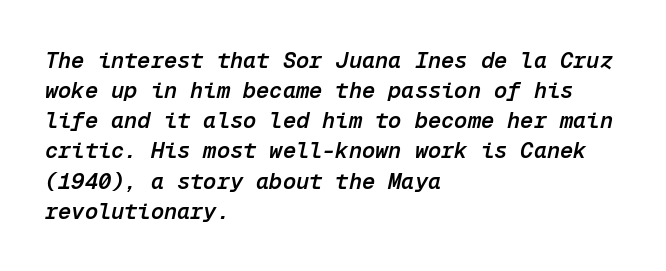
Q: Is the text bold? A: Semi-bold.
Q: Is the text italic (slanted)? A: Yes, it leans right by about 12 degrees.
Q: Is the text underlined? A: No.
Q: How is the paragraph aligned? A: Left-aligned.
Q: Is the spacing between letters normal or unusually wide? A: Normal.
Q: Is the spacing between lines tight, normal or loose? A: Normal.
